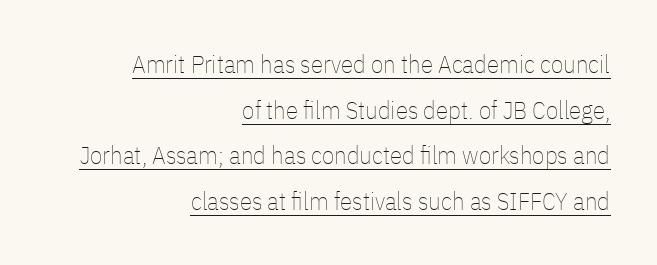
The image shows 25 px text type, upright; set right-aligned, line spacing 1.83x, normal letter spacing, underlined.
